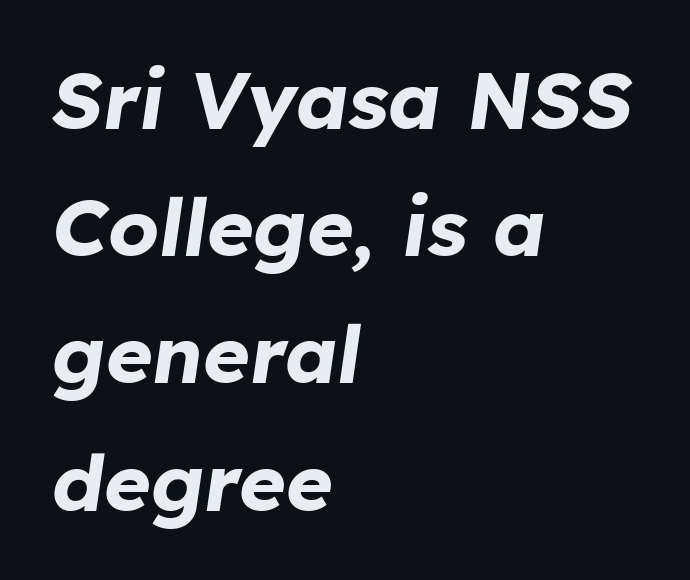
Q: Is the text bold? A: Yes.
Q: Is the text italic (slanted)? A: Yes, it leans right by about 8 degrees.
Q: Is the text underlined? A: No.
Q: How is the paragraph aligned? A: Left-aligned.
Q: Is the spacing between letters normal or unusually wide? A: Normal.
Q: Is the spacing between lines tight, normal or loose? A: Normal.
Q: Width (condensed, normal, or wide)? A: Normal.
Q: Stroke contrast? A: Low.
Q: x-height? A: Medium.
Q: Monospaced? A: No.
